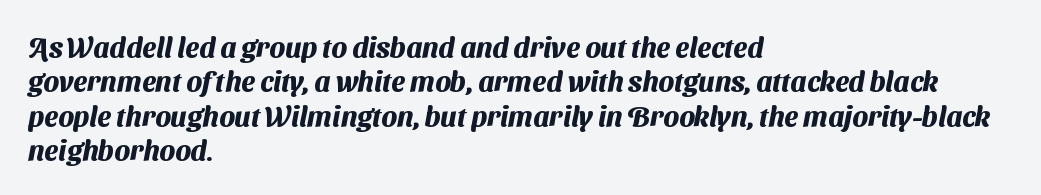
This rendering features lettering with no underline. What weight is shown? A full bold with thick strokes. Note: no serifs on the glyphs. The horizontal fit of the characters is conventional and even.
